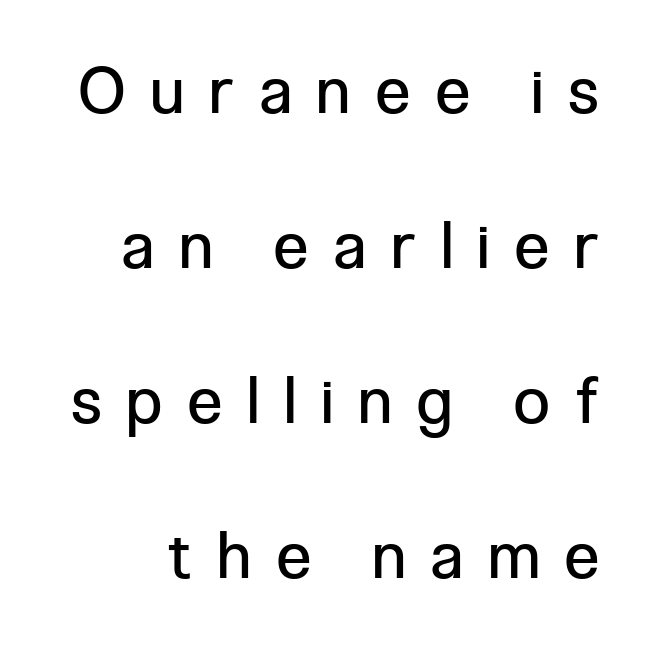
The image shows 64 px regular-weight, condensed sans-serif type, upright; set loose line spacing (2.42x), unusually wide letter spacing (+0.41 em), not underlined; low stroke contrast and a medium x-height.
